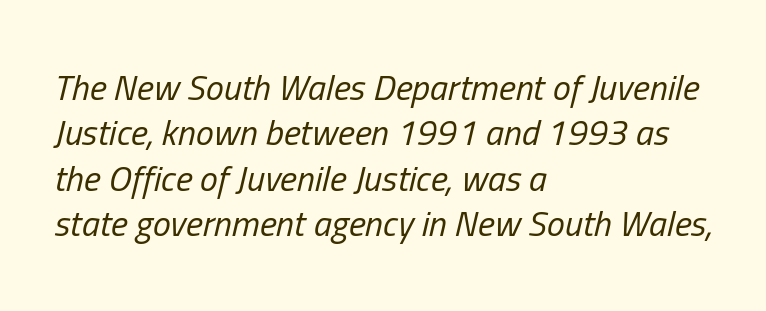
There's an unmistakable incline to the writing here. Does extra space separate the letters? No, they use regular spacing. Vertical stems look standard width or narrower in stroke. Notice how descenders clear the ascenders below comfortably — that's standard leading.
